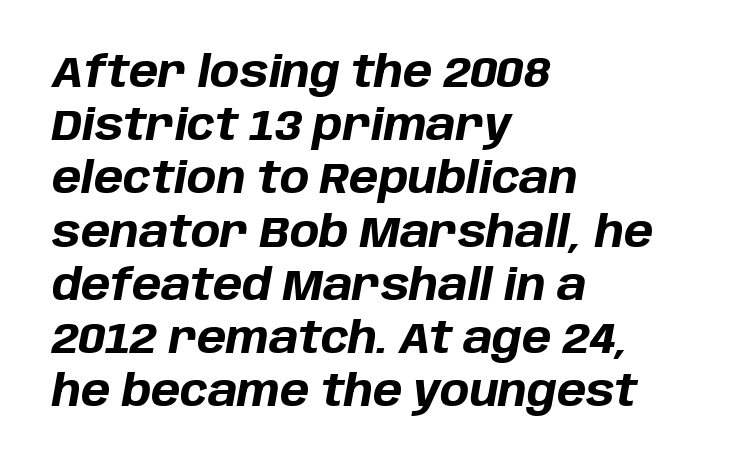
The image shows 44 px bold type, italic (leaning right); set left-aligned, line spacing 1.21x, normal letter spacing, not underlined; low stroke contrast and a large x-height.
